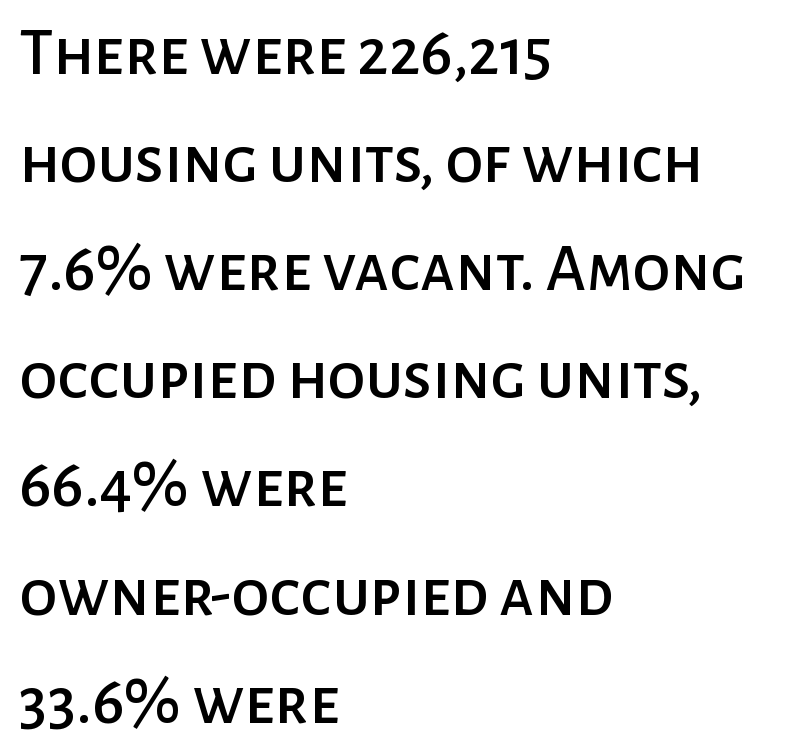
Tracking value appears to be zero — textbook default spacing. Style check: upright. A typesetter would label this face a sans. Character widths vary here, with narrow letters taking less room than wide ones. Anything drawn beneath the words? Only blank space. Alignment: flush left.
